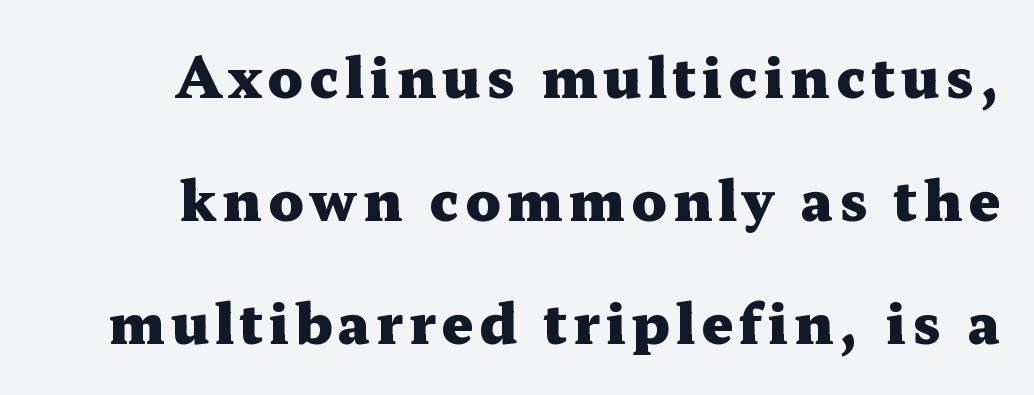
Q: Is the text bold? A: Yes.
Q: Is the text italic (slanted)? A: No, it is upright.
Q: Is the typeface a serif or a sans-serif typeface? A: Serif.
Q: Is the text underlined? A: No.
Q: Is the spacing between lines tight, normal or loose? A: Loose.
Q: Width (condensed, normal, or wide)? A: Wide.
Q: Stroke contrast? A: Medium.
Q: x-height? A: Medium.
Q: Monospaced? A: No.
